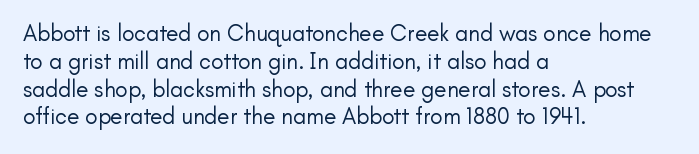
The image shows 23 px text type, upright; set left-aligned, line spacing 1.21x, normal letter spacing, not underlined.
